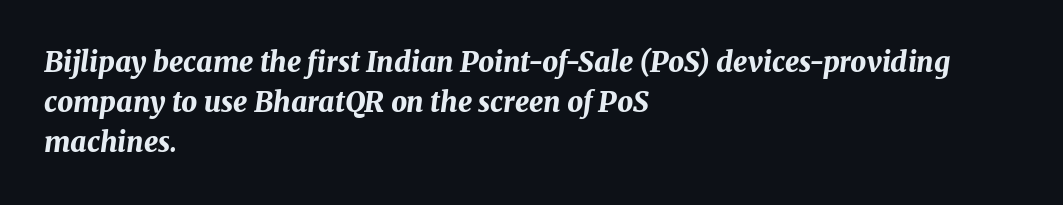
Q: Is the text bold? A: Yes.
Q: Is the text italic (slanted)? A: Yes, it leans right by about 8 degrees.
Q: Is the text underlined? A: No.
Q: How is the paragraph aligned? A: Left-aligned.
Q: Is the spacing between letters normal or unusually wide? A: Normal.
Q: Is the spacing between lines tight, normal or loose? A: Normal.
Q: Width (condensed, normal, or wide)? A: Normal.
Q: Stroke contrast? A: Medium.
Q: x-height? A: Medium.
Q: Monospaced? A: No.
